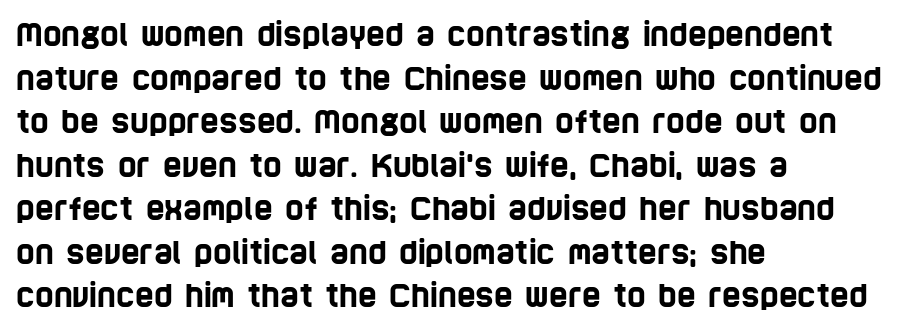
Spacing verdict: proportional, widths tailored to each character. Words appear dense and cohesive because spacing is normal. This block has exactly the height ordinary leading produces. The typeface chosen for these lines omits serifs.
